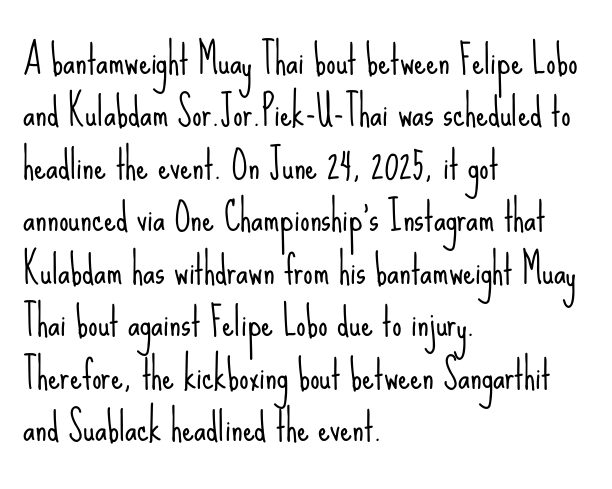
Q: Is the text bold? A: No.
Q: Is the text italic (slanted)? A: No, it is upright.
Q: Is the typeface a serif or a sans-serif typeface? A: Sans-serif.
Q: Is the text underlined? A: No.
Q: How is the paragraph aligned? A: Left-aligned.
Q: Is the spacing between letters normal or unusually wide? A: Normal.
Q: Is the spacing between lines tight, normal or loose? A: Normal.
Q: Width (condensed, normal, or wide)? A: Condensed.
Q: Stroke contrast? A: Low.
Q: x-height? A: Small.
Q: Monospaced? A: No.
